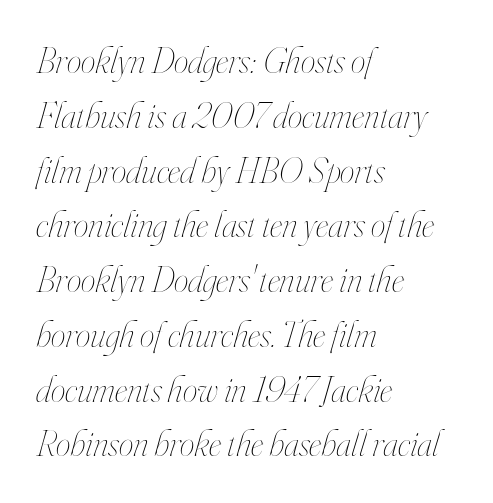
The image shows 37 px thin, condensed type, italic (leaning right); set left-aligned, normal line spacing (1.48x), normal letter spacing, not underlined; high stroke contrast and a small x-height.
